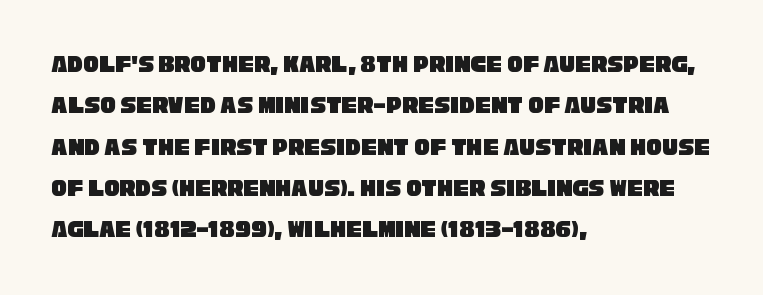
Beneath every word, the page is bare. Visually the block forms a straight wall on the left and a jagged coastline on the right. The lines sit at an ordinary, default distance from one another. A typesetter would call this zero additional tracking.
